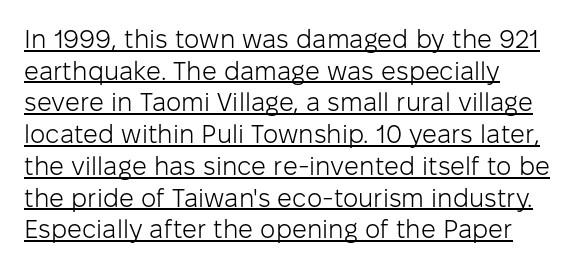
This is underlined copy, the kind a proofreader might mark for attention. The letterforms sit at book weight or below. What stands out about the letter spacing? Nothing — it is the standard amount. The letters stand straight up with perfectly vertical stems.
